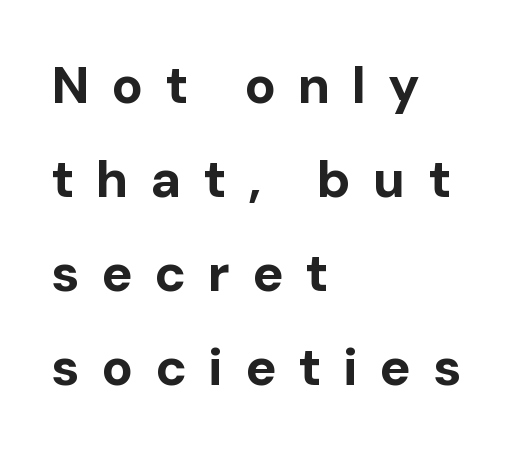
Type style note: lacks serifs. The face used here is proportionally spaced, like ordinary book or web type. Every stem runs plumb, perpendicular to the baseline. The type is letterspaced generously, with wide tracking. Check the space under the baseline: it is left empty. The strokes are fattened all the way to bold.
